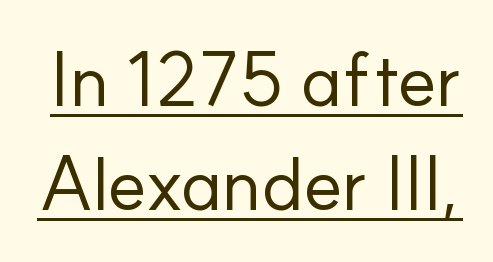
Is the stroke heavy? The answer is a plain regular-or-lighter. The vertical gap from one line to the next is medium. There is no visible air inserted between adjacent glyphs. The rendering uses natural spacing where letterforms have individual widths.
